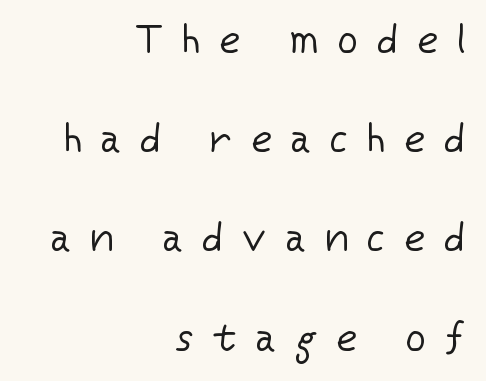
The image shows 40 px regular-weight sans-serif type, upright; set right-aligned, loose line spacing (2.48x), unusually wide letter spacing (+0.48 em), not underlined; low stroke contrast and a medium x-height.
